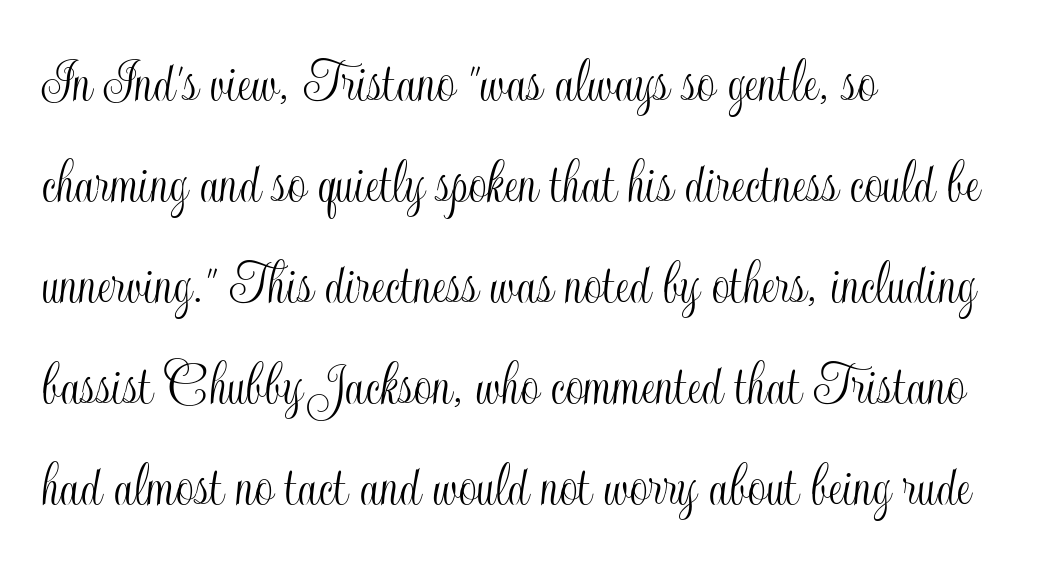
The image shows 64 px condensed type; set left-aligned, normal line spacing (1.58x), normal letter spacing, not underlined; a small x-height.
